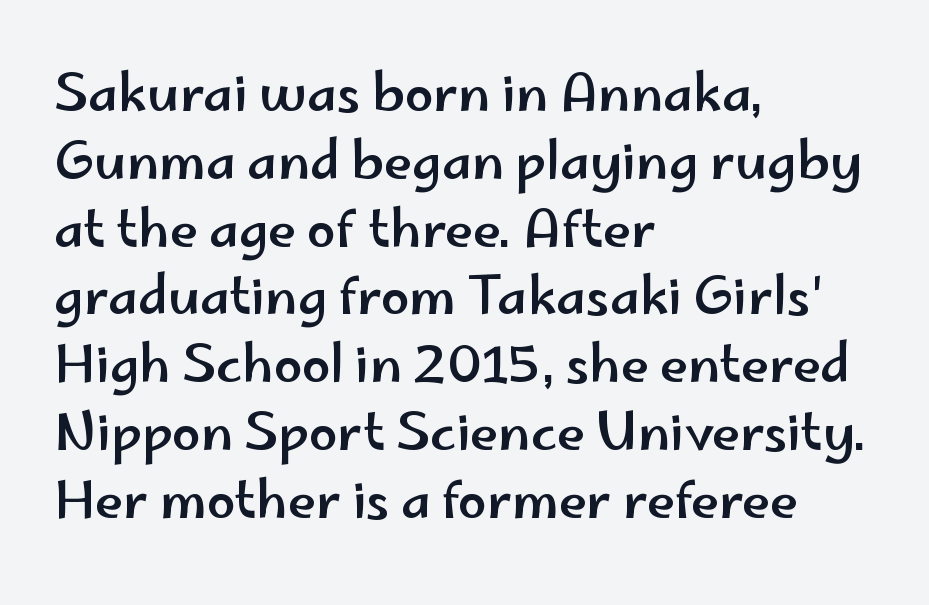
The image shows 51 px wide sans-serif type, upright; set left-aligned, normal line spacing (1.33x), normal letter spacing, not underlined; low stroke contrast and a small x-height.
